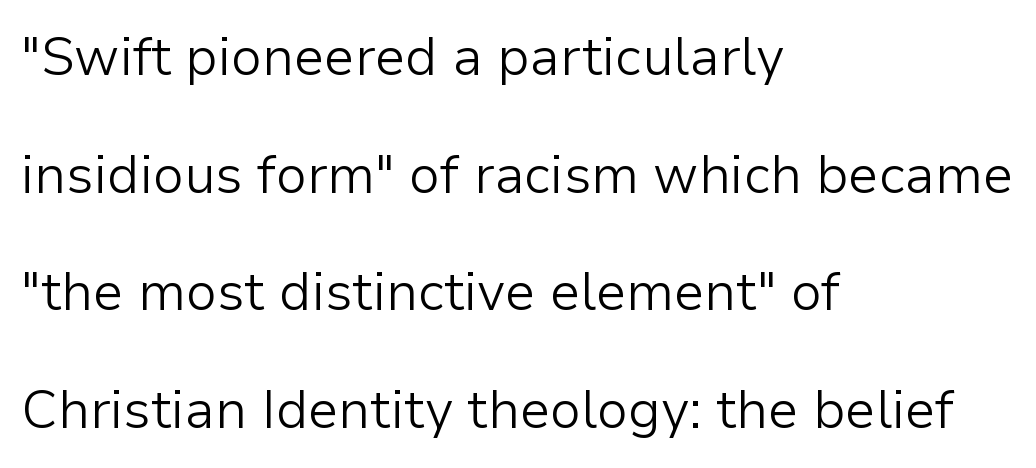
Plain, unruled lines of type. This block would shrink considerably if given ordinary leading; it's expanded now. Tracking here is standard; glyphs follow each other at the usual distance. Italic? Not at all — the glyphs are vertical.
